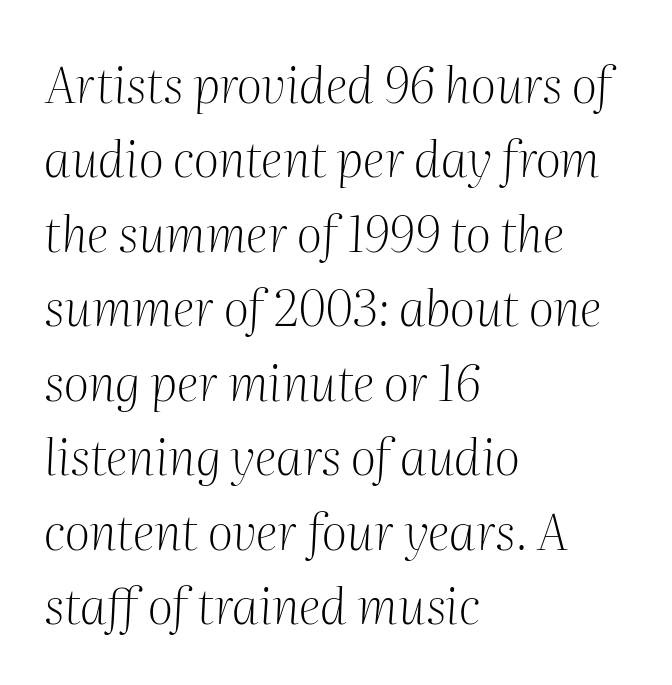
The face used here is proportionally spaced, like ordinary book or web type. The font's italic variant was chosen for this text. This rendering employs a face with finishing strokes, i.e., a serif. Descenders hang freely into open space. Every row of glyphs begins at an identical x-position on the left.
